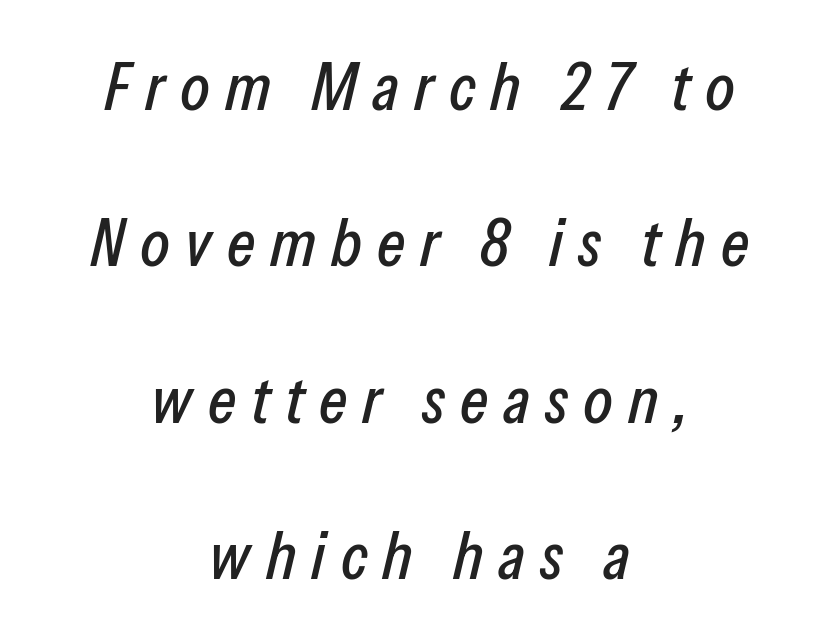
Each letter keeps its own natural width here, so spacing adapts to shape. Compared with ordinary roman type, these characters are visibly tilted. Unmarked baselines from the first word to the last. Whoever set this chose breathing room over compactness in the vertical rhythm. Teacher's note: observe the equal gaps on both sides — that is centered alignment.
